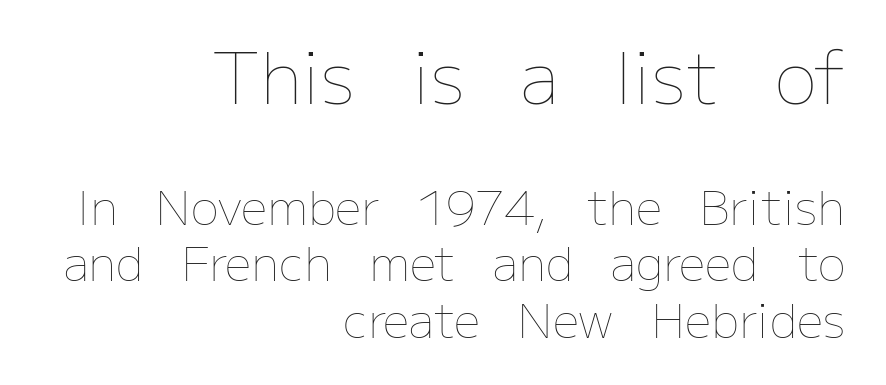
{"italic": "no", "bold": "no", "weight": "thin", "width": "normal", "stroke_contrast": "low", "x_height": "medium", "monospaced": "no", "underline": "no", "align": "right", "line_spacing_ratio": 1.2, "letter_spacing": "normal", "letter_spacing_em": 0.0, "larger_block": "first", "size_ratio": 1.51, "glyph_px": 71}
